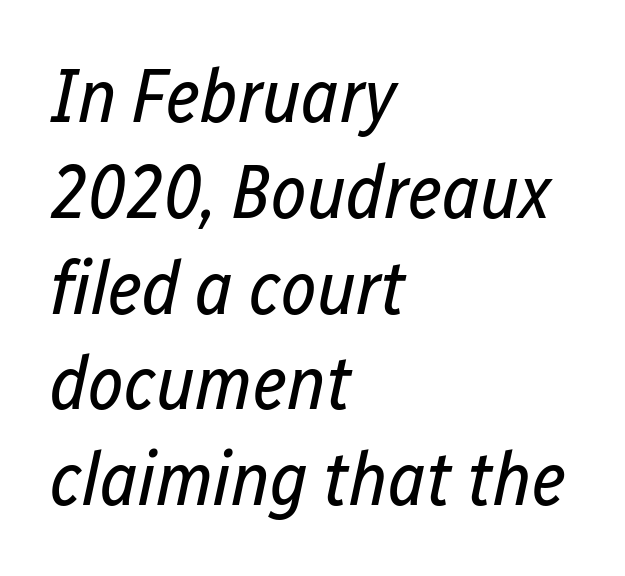
{"italic": "yes", "lean": "right", "slant_degrees": 12, "bold": "no", "weight": "regular", "width": "condensed", "stroke_contrast": "low", "x_height": "medium", "monospaced": "no", "underline": "no", "align": "left", "line_spacing": "normal", "line_spacing_ratio": 1.26, "letter_spacing": "normal", "letter_spacing_em": 0.0, "glyph_px": 76}
